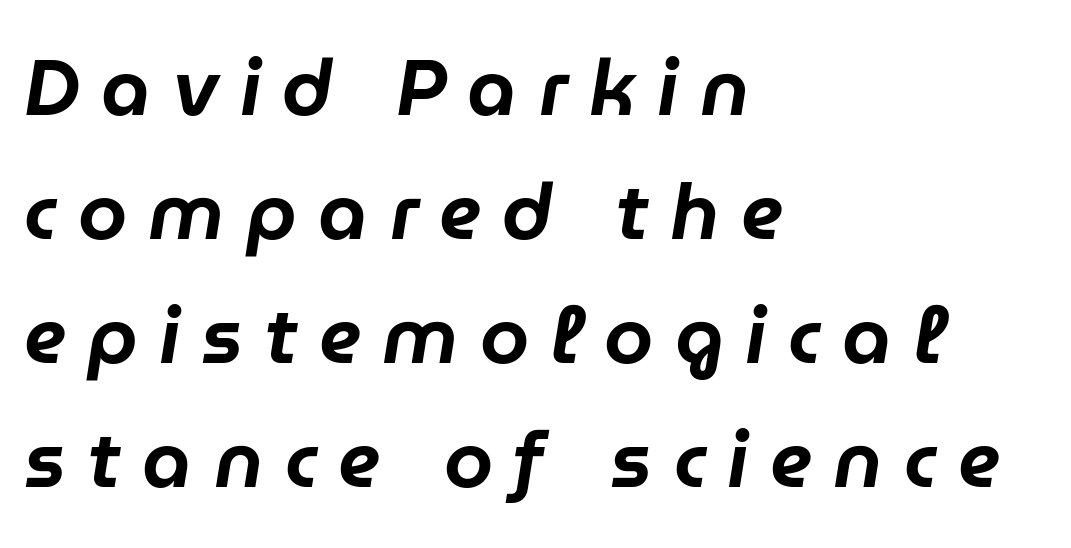
Q: Is the text italic (slanted)? A: Yes, it leans right by about 9 degrees.
Q: Is the text underlined? A: No.
Q: How is the paragraph aligned? A: Left-aligned.
Q: Is the spacing between letters normal or unusually wide? A: Unusually wide.
Q: Is the spacing between lines tight, normal or loose? A: Normal.
Q: Width (condensed, normal, or wide)? A: Normal.
Q: Stroke contrast? A: Low.
Q: x-height? A: Medium.
Q: Monospaced? A: No.
